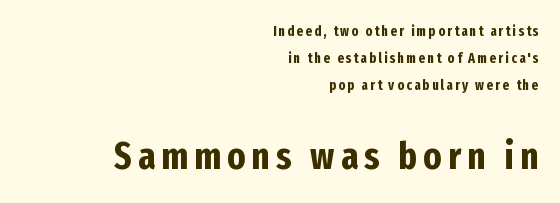
{"serif": "no", "italic": "no", "bold": "yes", "weight": "bold", "width": "condensed", "stroke_contrast": "low", "x_height": "medium", "monospaced": "no", "underline": "no", "align": "right", "line_spacing": "loose", "line_spacing_ratio": 1.93, "larger_block": "second", "size_ratio": 2.71, "glyph_px": 38}
